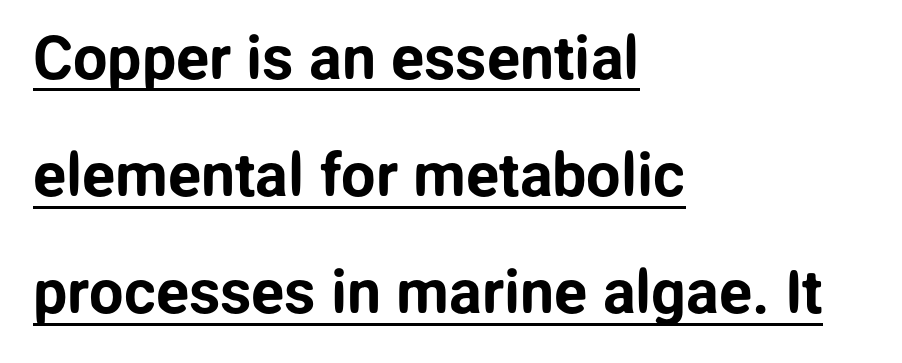
The image shows 61 px sans-serif type, upright; set left-aligned, loose line spacing (1.92x), normal letter spacing, underlined; low stroke contrast and a medium x-height.
